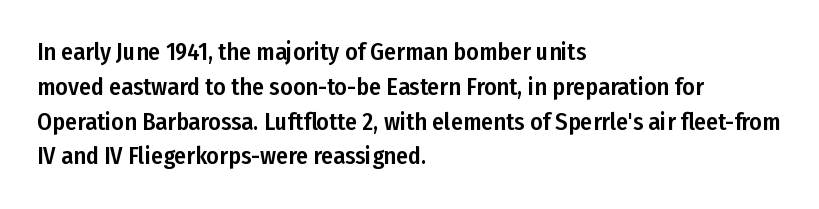
This sample keeps an unexceptional amount of space between lines. These lines keep a tight, regular rhythm from letter to letter. Every stem runs plumb, perpendicular to the baseline. Reading down the block, your eye returns to a fixed left position each line. The string is rendered with underlining switched off.
